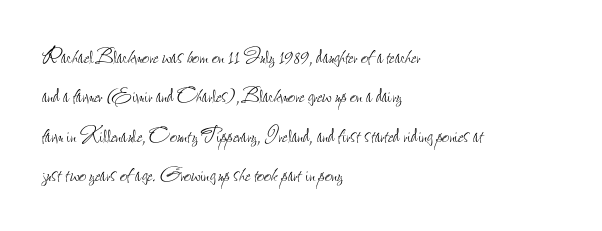
Q: Is the text bold? A: No.
Q: Is the text italic (slanted)? A: Yes.
Q: Is the text underlined? A: No.
Q: How is the paragraph aligned? A: Left-aligned.
Q: Is the spacing between letters normal or unusually wide? A: Normal.
Q: Is the spacing between lines tight, normal or loose? A: Normal.
